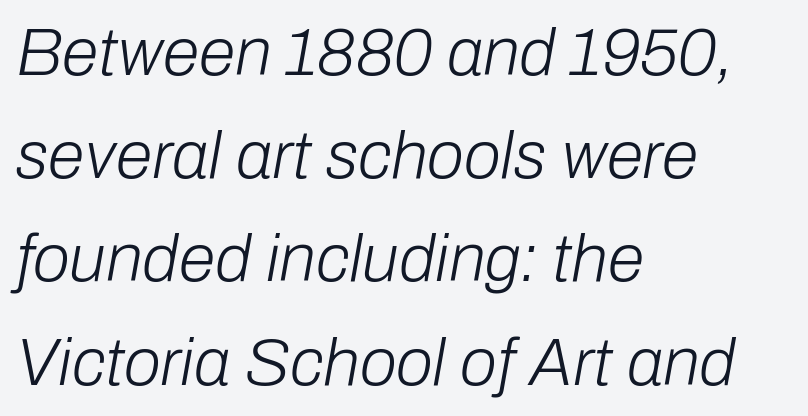
Q: Is the text bold? A: No.
Q: Is the text italic (slanted)? A: Yes, it leans right by about 10 degrees.
Q: Is the text underlined? A: No.
Q: How is the paragraph aligned? A: Left-aligned.
Q: Is the spacing between letters normal or unusually wide? A: Normal.
Q: Is the spacing between lines tight, normal or loose? A: Normal.
Q: Width (condensed, normal, or wide)? A: Normal.
Q: Stroke contrast? A: Low.
Q: x-height? A: Medium.
Q: Monospaced? A: No.
